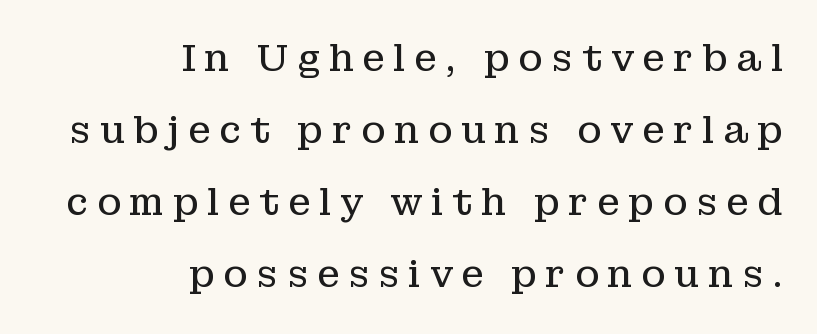
{"serif": "yes", "italic": "no", "bold": "no", "weight": "regular", "width": "normal", "stroke_contrast": "low", "x_height": "medium", "monospaced": "no", "underline": "no", "align": "right", "line_spacing": "loose", "line_spacing_ratio": 1.95, "letter_spacing": "wide", "letter_spacing_em": 0.23, "glyph_px": 37}
